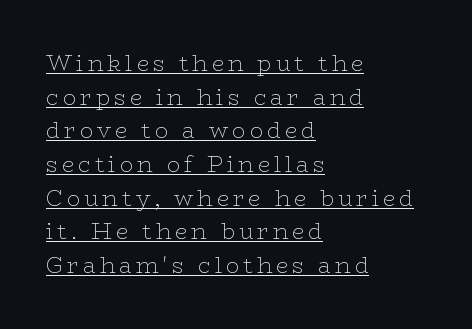
The image shows 22 px text type, upright; set left-aligned, normal line spacing (1.53x), underlined.
